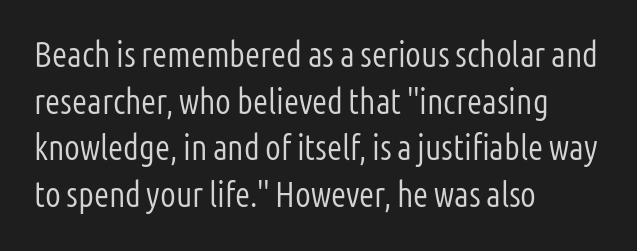
The image shows 35 px light, condensed sans-serif type, upright; set left-aligned, normal line spacing (1.33x), normal letter spacing, not underlined; low stroke contrast and a medium x-height.
